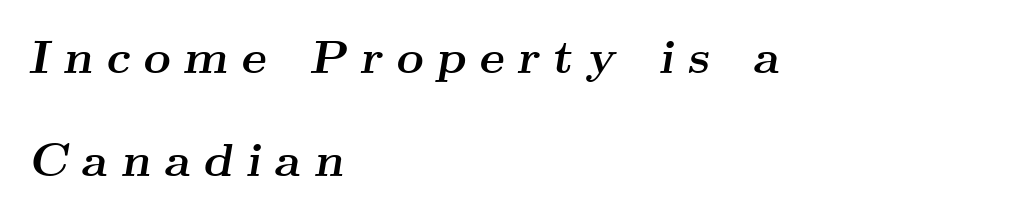
Q: Is the text bold? A: Yes.
Q: Is the text italic (slanted)? A: Yes, it leans right by about 9 degrees.
Q: Is the typeface a serif or a sans-serif typeface? A: Serif.
Q: Is the text underlined? A: No.
Q: How is the paragraph aligned? A: Left-aligned.
Q: Is the spacing between letters normal or unusually wide? A: Unusually wide.
Q: Is the spacing between lines tight, normal or loose? A: Loose.
Q: Width (condensed, normal, or wide)? A: Wide.
Q: Stroke contrast? A: Medium.
Q: x-height? A: Small.
Q: Monospaced? A: No.
